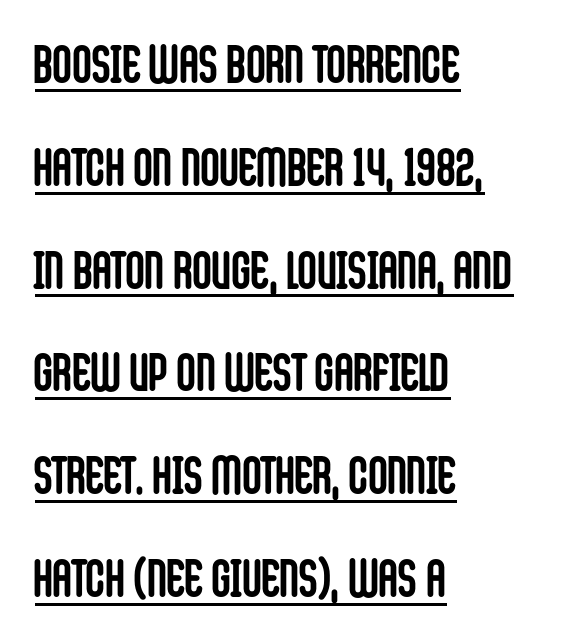
You could call the tracking neutral — neither tight nor loose. Leading: increased. Here the designer chose a conventional face with non-uniform glyph widths. Does a line run under the words? Yes, clearly. Thick stems and heavy bowls — unmistakably bold. This sample uses an upright cut, with every glyph sitting square on the baseline.
